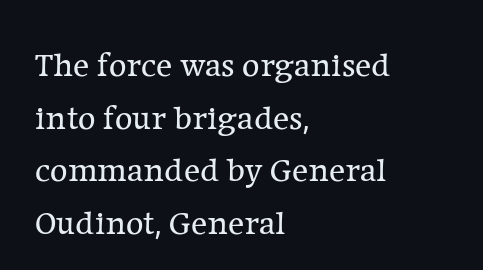
Q: Is the text bold? A: No.
Q: Is the text italic (slanted)? A: No, it is upright.
Q: Is the typeface a serif or a sans-serif typeface? A: Serif.
Q: Is the text underlined? A: No.
Q: How is the paragraph aligned? A: Left-aligned.
Q: Is the spacing between letters normal or unusually wide? A: Normal.
Q: Is the spacing between lines tight, normal or loose? A: Normal.
Q: Width (condensed, normal, or wide)? A: Normal.
Q: Stroke contrast? A: Low.
Q: x-height? A: Medium.
Q: Monospaced? A: No.
